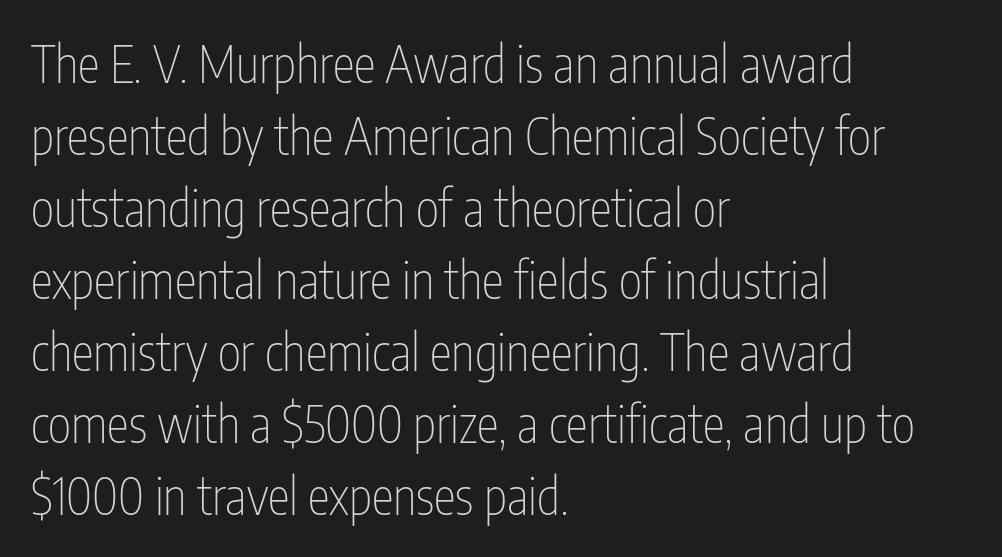
Q: Is the text bold? A: No.
Q: Is the text italic (slanted)? A: No, it is upright.
Q: Is the typeface a serif or a sans-serif typeface? A: Sans-serif.
Q: Is the text underlined? A: No.
Q: How is the paragraph aligned? A: Left-aligned.
Q: Is the spacing between letters normal or unusually wide? A: Normal.
Q: Is the spacing between lines tight, normal or loose? A: Normal.
Q: Width (condensed, normal, or wide)? A: Condensed.
Q: Stroke contrast? A: Low.
Q: x-height? A: Medium.
Q: Monospaced? A: No.
